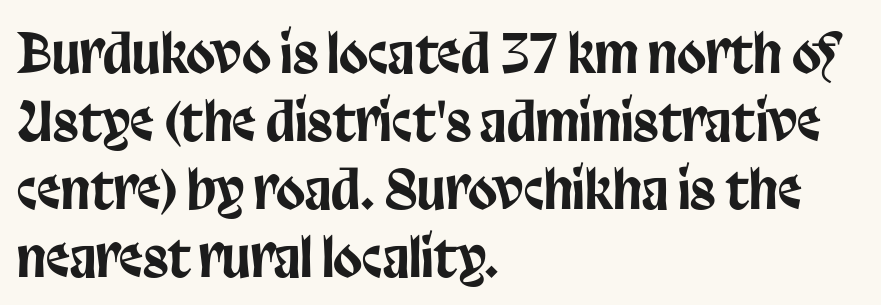
Q: Is the text italic (slanted)? A: No, it is upright.
Q: Is the typeface a serif or a sans-serif typeface? A: Sans-serif.
Q: Is the text underlined? A: No.
Q: How is the paragraph aligned? A: Left-aligned.
Q: Is the spacing between letters normal or unusually wide? A: Normal.
Q: Is the spacing between lines tight, normal or loose? A: Normal.
Q: Width (condensed, normal, or wide)? A: Condensed.
Q: Stroke contrast? A: Low.
Q: x-height? A: Large.
Q: Monospaced? A: No.
